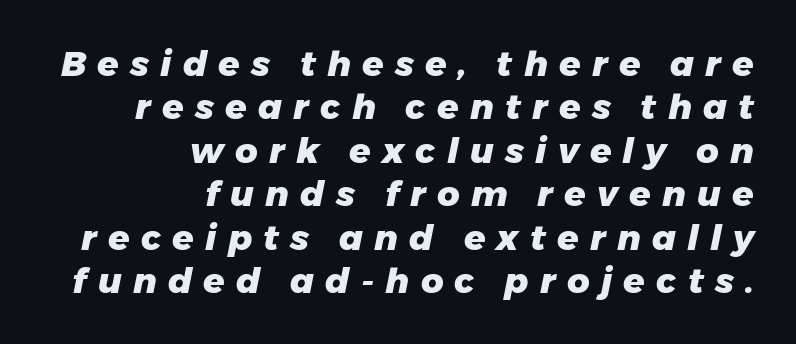
Q: Is the text bold? A: Yes.
Q: Is the text italic (slanted)? A: Yes, it leans right by about 11 degrees.
Q: Is the text underlined? A: No.
Q: How is the paragraph aligned? A: Right-aligned.
Q: Is the spacing between letters normal or unusually wide? A: Unusually wide.
Q: Width (condensed, normal, or wide)? A: Normal.
Q: Stroke contrast? A: Low.
Q: x-height? A: Medium.
Q: Monospaced? A: No.
